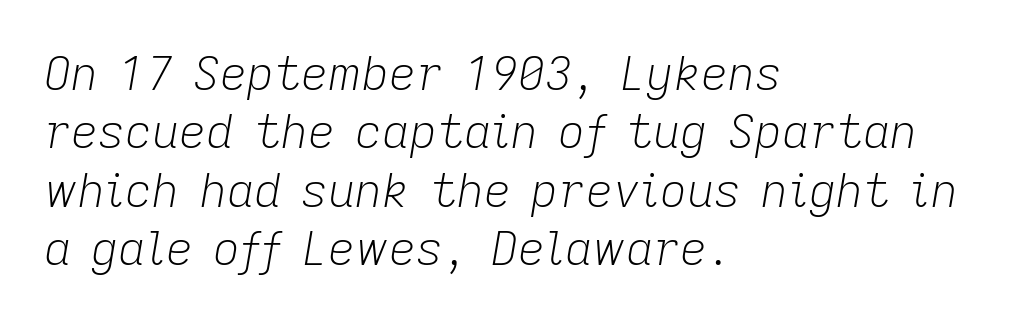
Nobody touched the tracking dial on this one. The font's italic variant was chosen for this text. The compositor pushed each line to the left boundary. The passage shown is not underscored anywhere.
